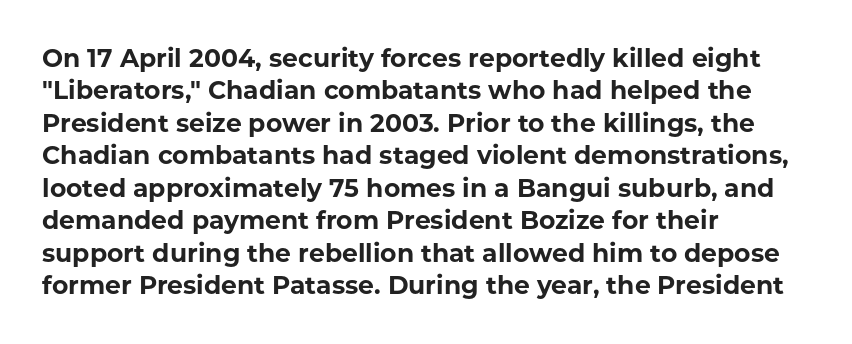
The image shows 25 px bold type, upright; set left-aligned, normal line spacing (1.3x), normal letter spacing, not underlined.
